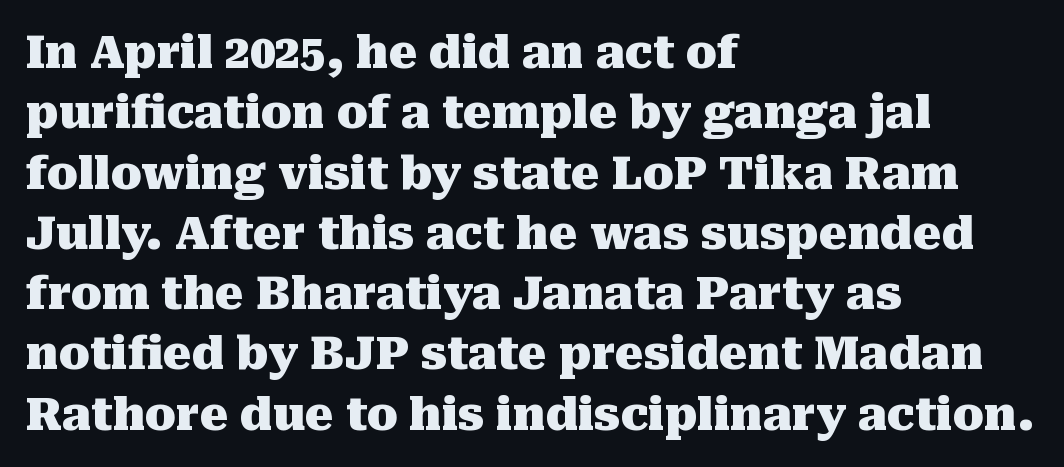
These lines are set flush left with a ragged right edge. The face used here is seriffed, in the tradition of book romans. The axis of the letterforms is exactly vertical. These lines keep a tight, regular rhythm from letter to letter. Typesetter's note: full bold, strokes at maximum text heaviness. The passage shown is typed in a proportional face where columns would drift.
